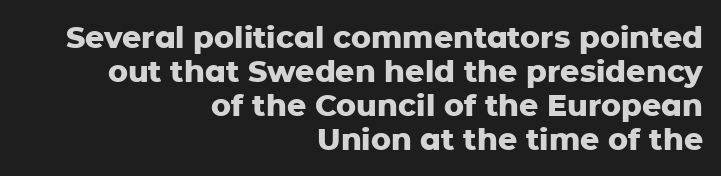
The image shows 30 px heavy sans-serif type, upright; set right-aligned, tight line spacing (1.13x), normal letter spacing, not underlined; low stroke contrast and a medium x-height.
